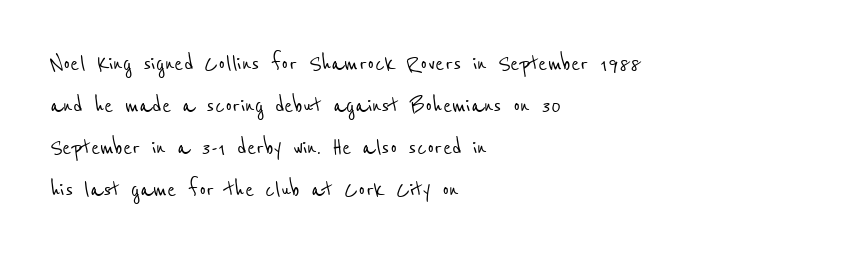
Q: Is the text underlined? A: No.
Q: How is the paragraph aligned? A: Left-aligned.
Q: Is the spacing between letters normal or unusually wide? A: Normal.
Q: Is the spacing between lines tight, normal or loose? A: Normal.
